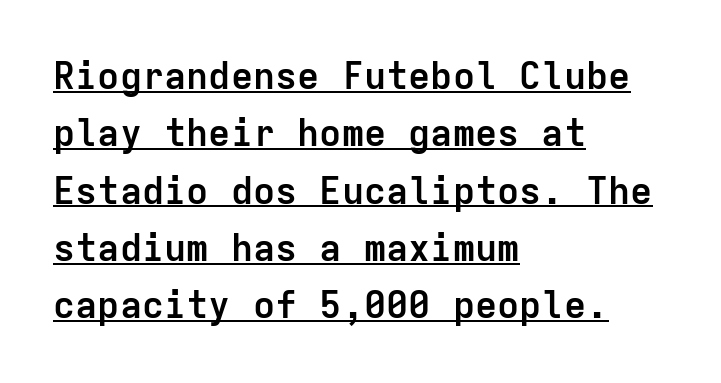
The text block is weighted toward the left margin, trailing off unevenly rightward. This sample carries an underscore along the baseline area. When letters stand straight like this, we call the style roman or upright. Compared with typical body copy, the letter spacing here is the same. You'd pick this weight for a headline — it's a proper bold. Every character here occupies the same horizontal width, giving the sample a typewriter-like rhythm.
